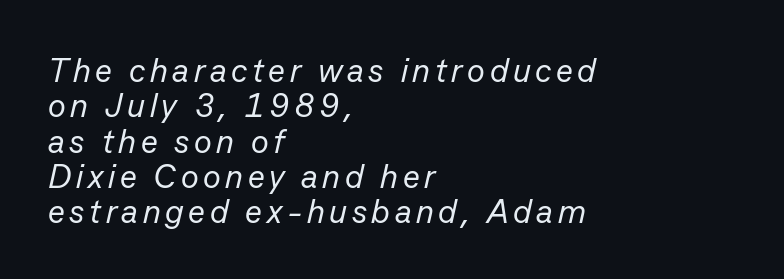
The image shows 33 px regular-weight type, italic (leaning right); set left-aligned, tight line spacing (1.07x), not underlined; low stroke contrast and a medium x-height.
